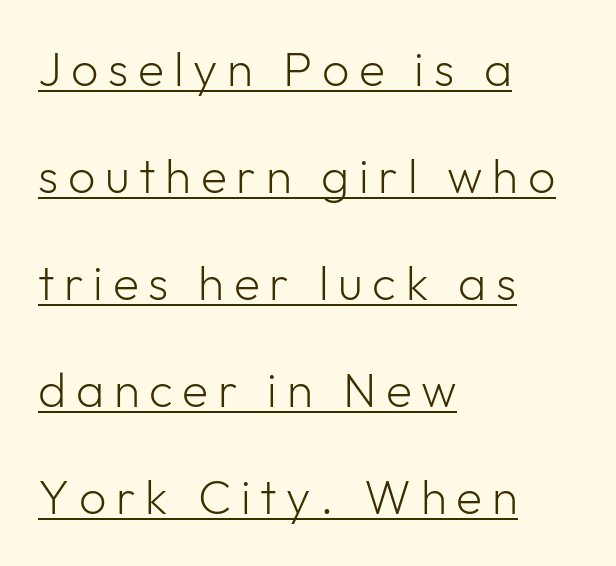
Q: Is the text bold? A: No.
Q: Is the text italic (slanted)? A: No, it is upright.
Q: Is the typeface a serif or a sans-serif typeface? A: Sans-serif.
Q: Is the text underlined? A: Yes.
Q: How is the paragraph aligned? A: Left-aligned.
Q: Is the spacing between letters normal or unusually wide? A: Unusually wide.
Q: Is the spacing between lines tight, normal or loose? A: Loose.
Q: Width (condensed, normal, or wide)? A: Normal.
Q: Stroke contrast? A: Low.
Q: x-height? A: Medium.
Q: Monospaced? A: No.
